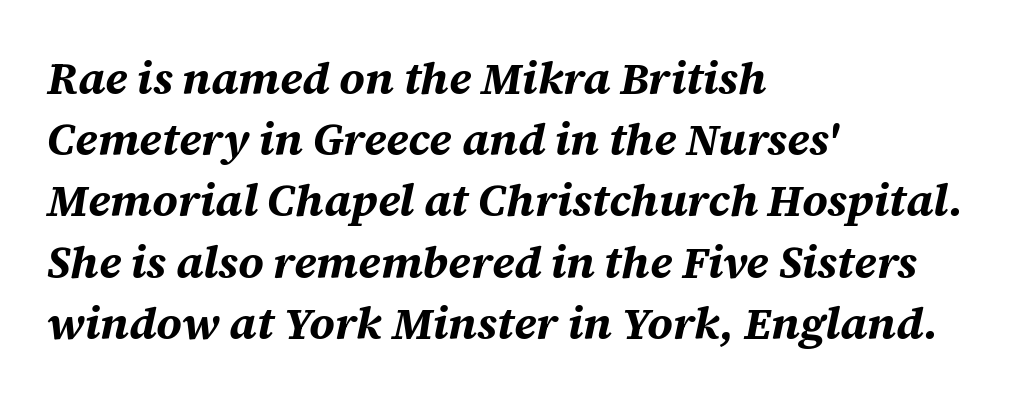
Italic: yes, the glyphs are oblique. In terms of letterspacing, this is plain default setting. Lines of text with bare space underneath. Is the block centered? No — it sits flush against the left margin. Look at the stroke-to-counter ratio: heavy, a bold. These lines are rendered in a variable-pitch font.
